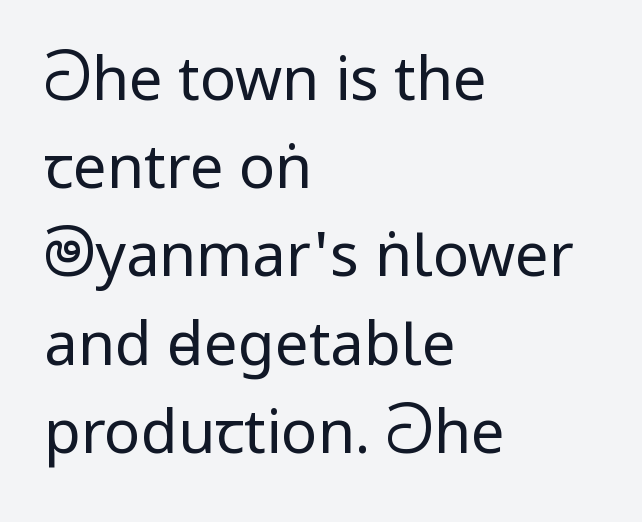
The image shows 60 px regular-weight, condensed sans-serif type, upright; set left-aligned, normal line spacing (1.47x), normal letter spacing, not underlined; low stroke contrast.
